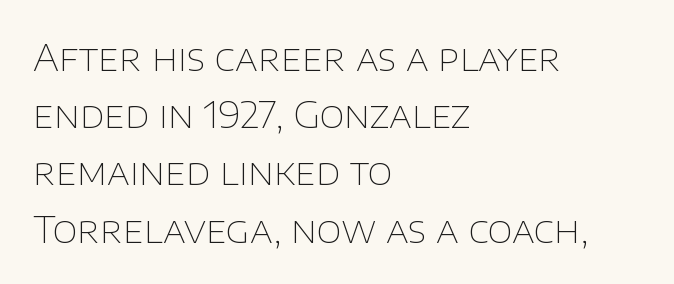
Q: Is the text bold? A: No.
Q: Is the text italic (slanted)? A: No, it is upright.
Q: Is the typeface a serif or a sans-serif typeface? A: Sans-serif.
Q: Is the text underlined? A: No.
Q: How is the paragraph aligned? A: Left-aligned.
Q: Is the spacing between letters normal or unusually wide? A: Normal.
Q: Is the spacing between lines tight, normal or loose? A: Normal.
Q: Width (condensed, normal, or wide)? A: Normal.
Q: Stroke contrast? A: Low.
Q: x-height? A: Large.
Q: Monospaced? A: No.
